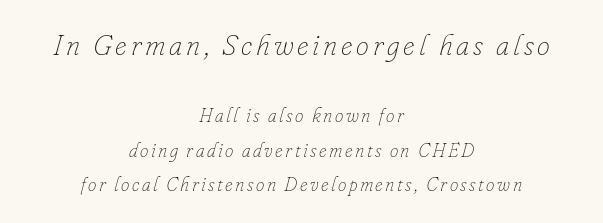
Q: Is the text bold? A: No.
Q: Is the text italic (slanted)? A: Yes, it leans right by about 16 degrees.
Q: Is the text underlined? A: No.
Q: How is the paragraph aligned? A: Centered.
Q: Which block of text is set in a larger size, the first (top) or the second (bottom)? A: The first (top) one.
Q: Width (condensed, normal, or wide)? A: Normal.
Q: Stroke contrast? A: Low.
Q: x-height? A: Small.
Q: Monospaced? A: No.
